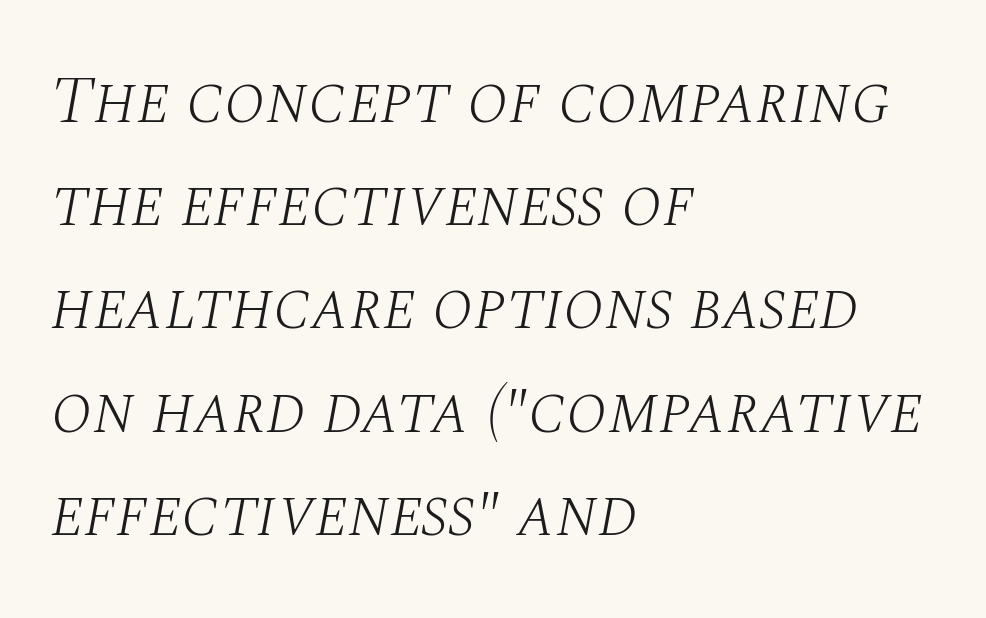
Q: Is the text bold? A: No.
Q: Is the text italic (slanted)? A: Yes, it leans right by about 10 degrees.
Q: Is the typeface a serif or a sans-serif typeface? A: Serif.
Q: Is the text underlined? A: No.
Q: How is the paragraph aligned? A: Left-aligned.
Q: Is the spacing between letters normal or unusually wide? A: Normal.
Q: Is the spacing between lines tight, normal or loose? A: Normal.
Q: Width (condensed, normal, or wide)? A: Normal.
Q: Stroke contrast? A: Medium.
Q: x-height? A: Large.
Q: Monospaced? A: No.
